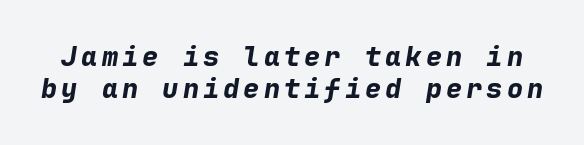
Q: Is the text bold? A: Yes.
Q: Is the text italic (slanted)? A: Yes, it leans right by about 9 degrees.
Q: Is the text underlined? A: No.
